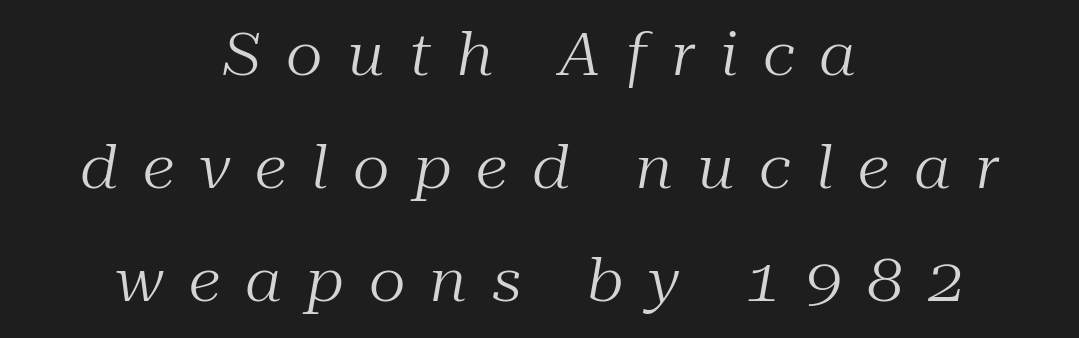
{"serif": "yes", "italic": "yes", "lean": "right", "slant_degrees": 10, "bold": "no", "weight": "regular", "width": "normal", "stroke_contrast": "medium", "x_height": "medium", "monospaced": "no", "underline": "no", "align": "center", "line_spacing": "loose", "line_spacing_ratio": 1.95, "letter_spacing": "wide", "letter_spacing_em": 0.43, "glyph_px": 58}
